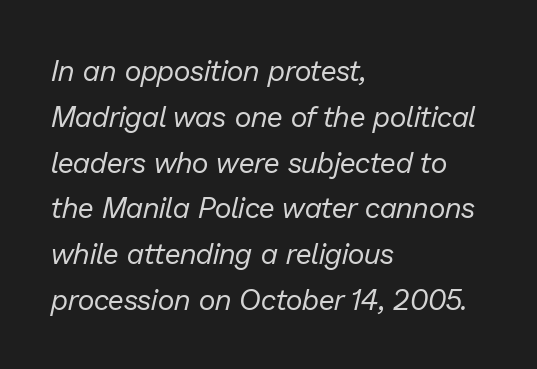
The image shows 29 px regular-weight type, italic (leaning right); set left-aligned, normal line spacing (1.58x), normal letter spacing, not underlined; low stroke contrast and a medium x-height.
